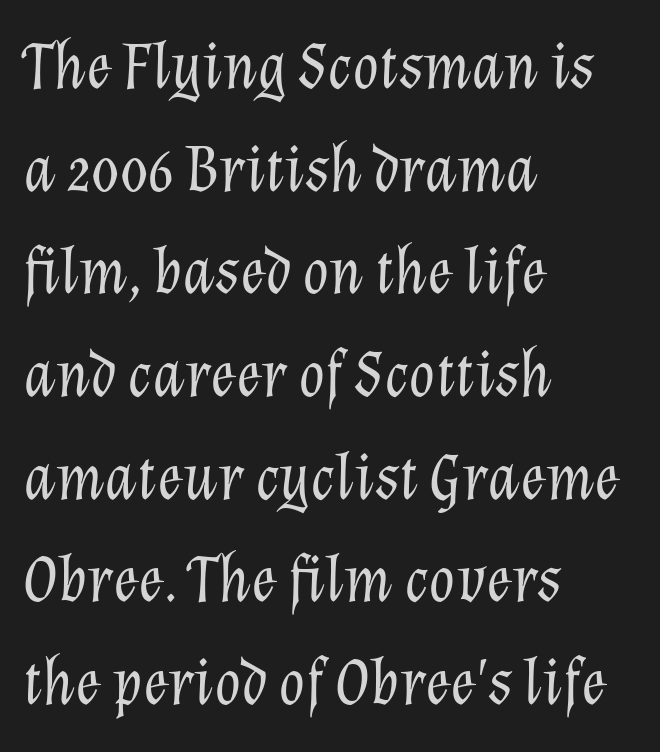
Q: Is the text bold? A: No.
Q: Is the text italic (slanted)? A: Yes, it leans right by about 12 degrees.
Q: Is the text underlined? A: No.
Q: How is the paragraph aligned? A: Left-aligned.
Q: Is the spacing between letters normal or unusually wide? A: Normal.
Q: Is the spacing between lines tight, normal or loose? A: Normal.
Q: Width (condensed, normal, or wide)? A: Normal.
Q: Stroke contrast? A: Low.
Q: x-height? A: Medium.
Q: Monospaced? A: No.
